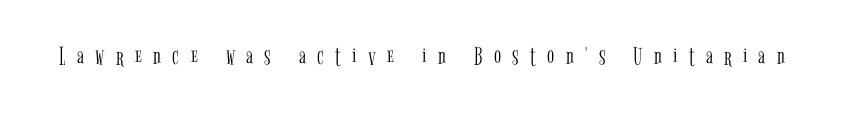
The glyphs are unaccompanied by any horizontal stroke below them. This is the regular roman posture of the typeface. Think standard paragraph weight, or any step lighter than that. The tracking jumps out immediately: characters are airy and widely separated.
